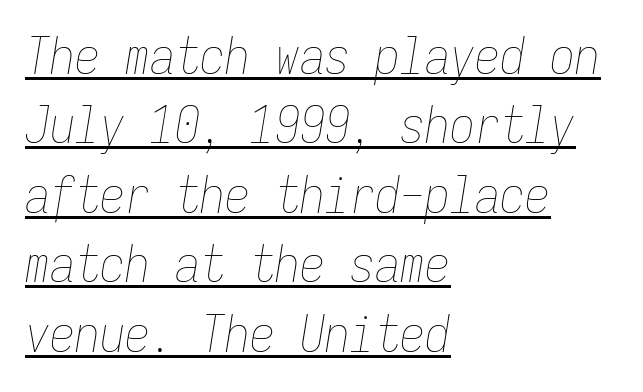
A typesetter would call this leading conventional body-copy spacing. The passage shown is underscored from start to finish. Do the characters align in a grid? Yes, the font is monospaced. This is oblique type, the kind used for emphasis or titles. A classic flush-left, rag-right setting is used for this passage.
